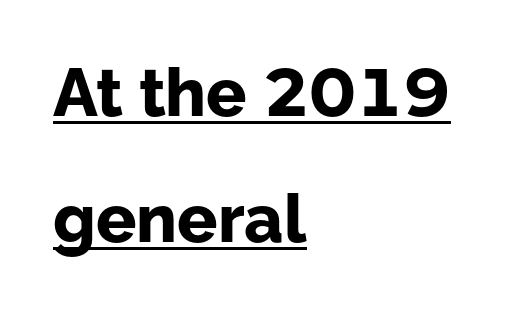
{"serif": "no", "italic": "no", "bold": "yes", "weight": "bold", "width": "normal", "stroke_contrast": "low", "x_height": "medium", "monospaced": "no", "underline": "yes", "align": "left", "line_spacing_ratio": 1.88, "letter_spacing": "normal", "letter_spacing_em": 0.0, "glyph_px": 67}
